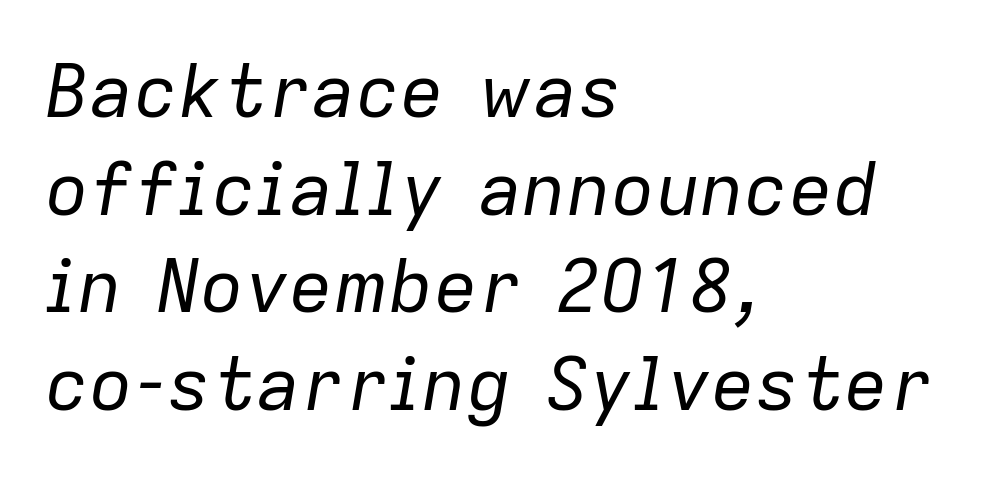
{"italic": "yes", "lean": "right", "slant_degrees": 9, "bold": "no", "weight": "regular", "width": "normal", "stroke_contrast": "low", "x_height": "medium", "monospaced": "no", "underline": "no", "align": "left", "line_spacing": "normal", "line_spacing_ratio": 1.32, "letter_spacing": "normal", "letter_spacing_em": 0.0, "glyph_px": 74}
